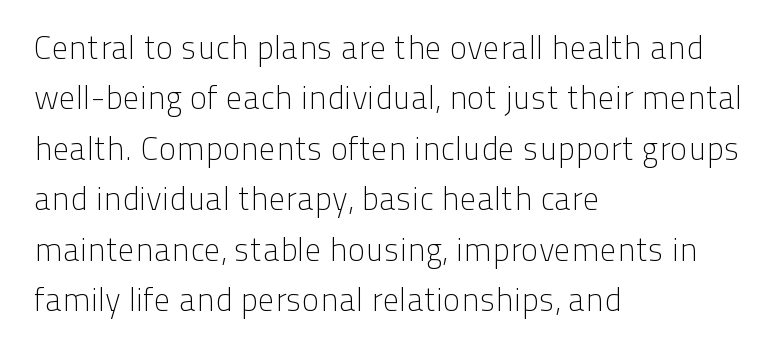
The image shows 33 px light sans-serif type, upright; set left-aligned, normal line spacing (1.53x), normal letter spacing, not underlined; low stroke contrast and a medium x-height.
